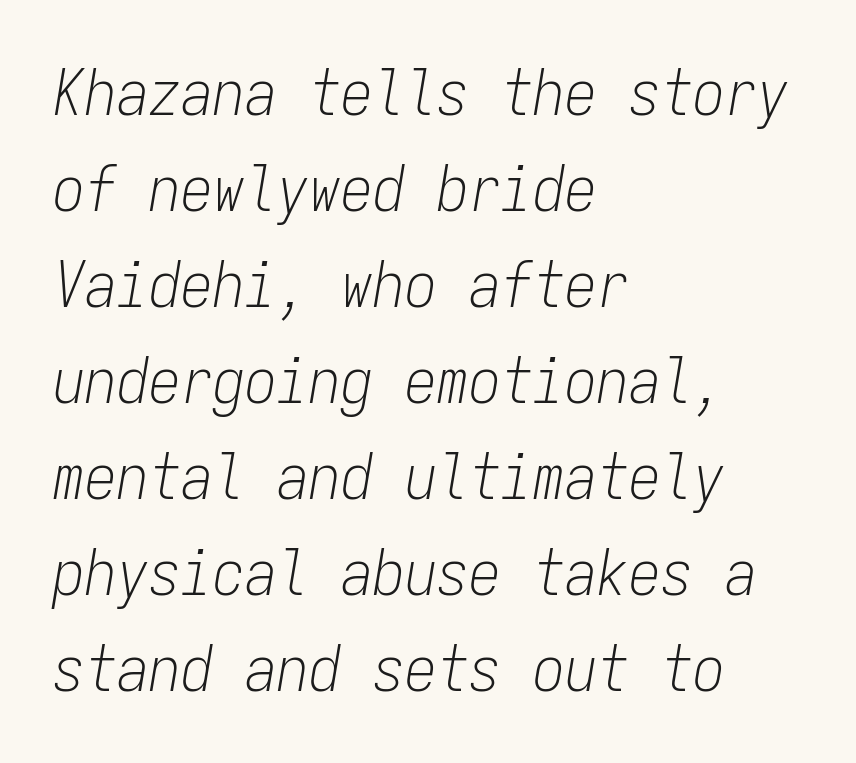
{"italic": "yes", "lean": "right", "slant_degrees": 9, "bold": "no", "weight": "light", "width": "condensed", "stroke_contrast": "low", "x_height": "medium", "monospaced": "yes", "underline": "no", "align": "left", "line_spacing": "normal", "line_spacing_ratio": 1.5, "letter_spacing": "normal", "letter_spacing_em": 0.0, "glyph_px": 64}
